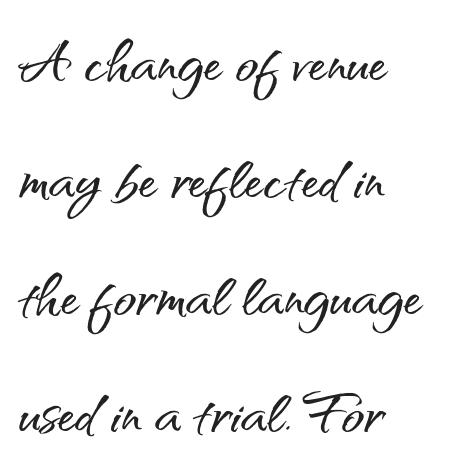
{"serif": "no", "width": "normal", "stroke_contrast": "medium", "x_height": "small", "monospaced": "no", "underline": "no", "align": "left", "line_spacing": "normal", "line_spacing_ratio": 1.56, "letter_spacing": "normal", "letter_spacing_em": 0.0, "glyph_px": 75}
